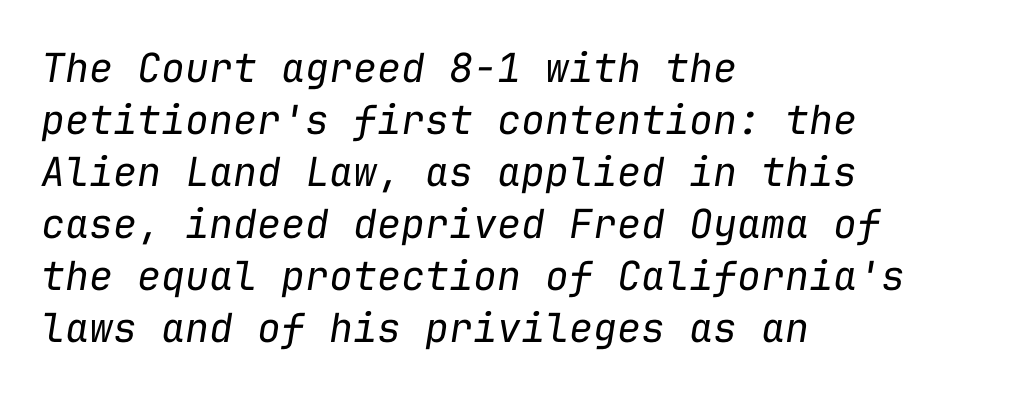
Q: Is the text bold? A: No.
Q: Is the text italic (slanted)? A: Yes, it leans right by about 9 degrees.
Q: Is the text underlined? A: No.
Q: How is the paragraph aligned? A: Left-aligned.
Q: Is the spacing between letters normal or unusually wide? A: Normal.
Q: Is the spacing between lines tight, normal or loose? A: Normal.
Q: Width (condensed, normal, or wide)? A: Normal.
Q: Stroke contrast? A: Low.
Q: x-height? A: Medium.
Q: Monospaced? A: Yes.
